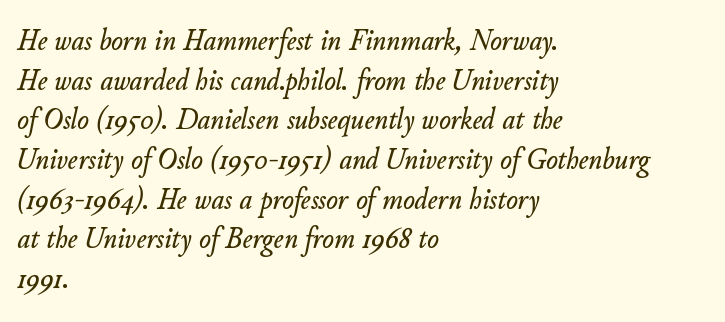
{"italic": "yes", "lean": "right", "slant_degrees": 11, "width": "normal", "stroke_contrast": "low", "x_height": "small", "monospaced": "no", "underline": "no", "align": "left", "line_spacing": "normal", "line_spacing_ratio": 1.28, "letter_spacing": "normal", "letter_spacing_em": 0.0, "glyph_px": 31}
